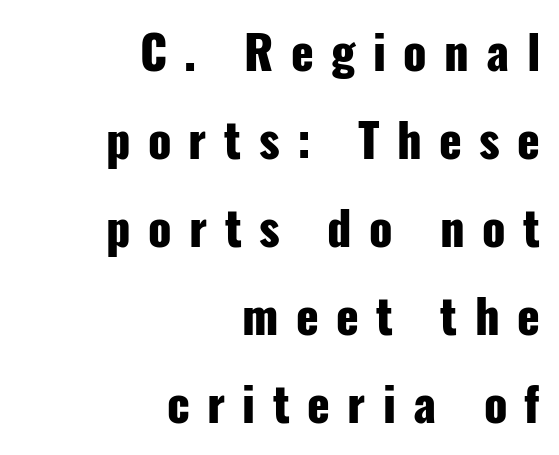
{"serif": "no", "italic": "no", "bold": "yes", "weight": "heavy", "width": "condensed", "stroke_contrast": "low", "x_height": "medium", "monospaced": "no", "underline": "no", "align": "right", "line_spacing_ratio": 1.87, "letter_spacing": "wide", "letter_spacing_em": 0.37, "glyph_px": 47}
